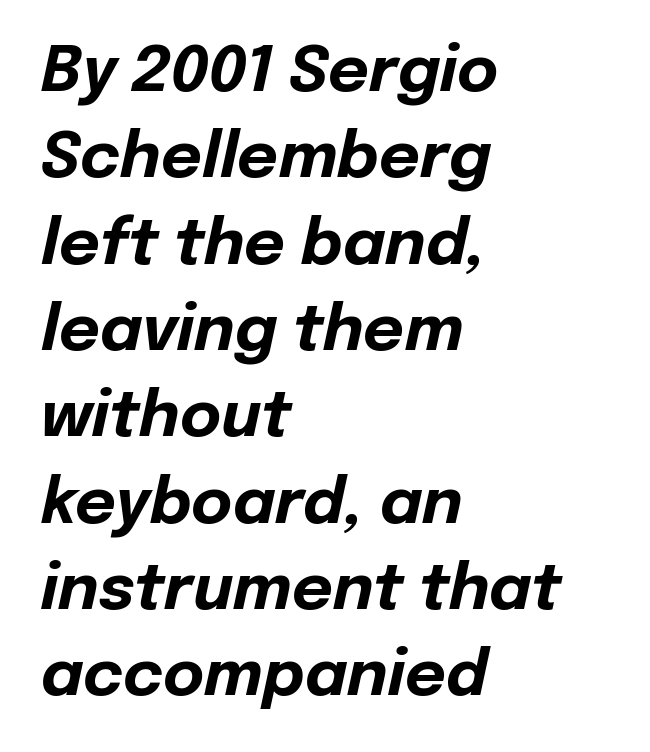
The image shows 63 px bold type, italic (leaning right); set left-aligned, normal line spacing (1.37x), normal letter spacing, not underlined; low stroke contrast and a medium x-height.
